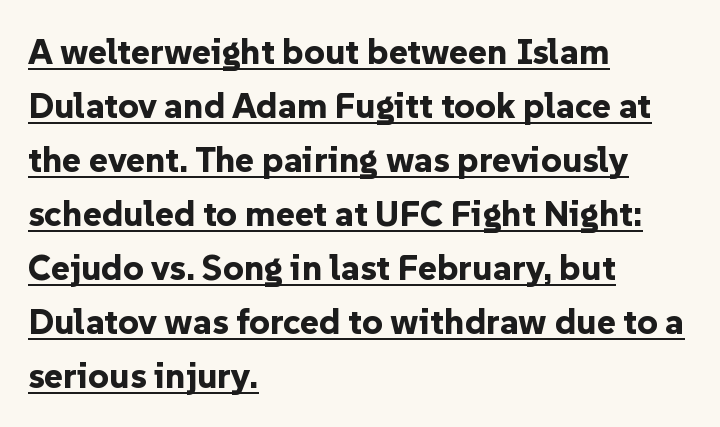
The image shows 36 px bold sans-serif type, upright; set left-aligned, normal line spacing (1.5x), normal letter spacing, underlined; low stroke contrast and a medium x-height.
